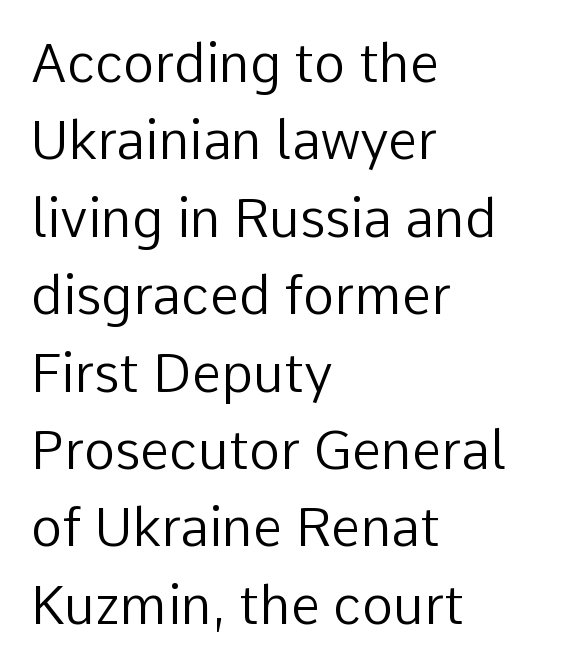
{"serif": "no", "italic": "no", "bold": "no", "weight": "regular", "width": "normal", "stroke_contrast": "low", "x_height": "medium", "monospaced": "no", "underline": "no", "align": "left", "line_spacing": "normal", "line_spacing_ratio": 1.46, "letter_spacing": "normal", "letter_spacing_em": 0.0, "glyph_px": 53}
